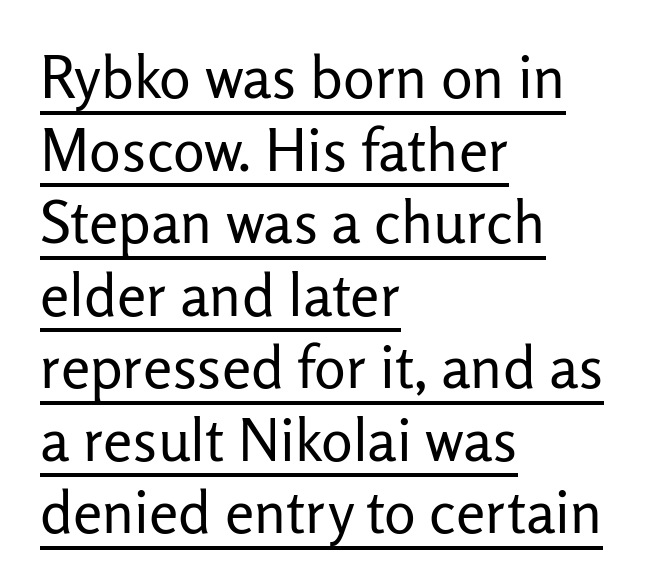
Q: Is the text bold? A: No.
Q: Is the text italic (slanted)? A: No, it is upright.
Q: Is the typeface a serif or a sans-serif typeface? A: Sans-serif.
Q: Is the text underlined? A: Yes.
Q: How is the paragraph aligned? A: Left-aligned.
Q: Is the spacing between letters normal or unusually wide? A: Normal.
Q: Width (condensed, normal, or wide)? A: Normal.
Q: Stroke contrast? A: Low.
Q: x-height? A: Medium.
Q: Monospaced? A: No.
